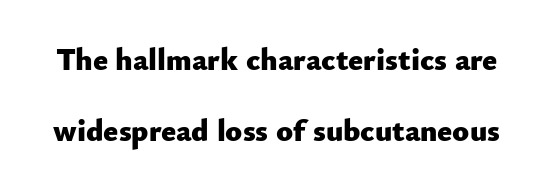
Heavy-handed strokes throughout: this text is bold. The area under the type is left untouched. Classification — sans serif. This is the regular roman posture of the typeface. These lines are rendered in a variable-pitch font. The line-height multiplier appears high, well above default.
